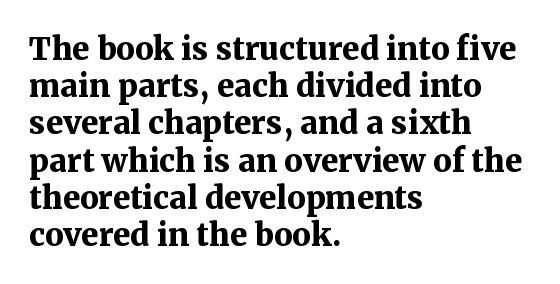
Here the designer chose a conventional face with non-uniform glyph widths. Regarding serifs, this sample has them. Characters remain perfectly vertical along every line. How are the letters spaced? Ordinarily, with no added tracking. Line starts are locked; line ends wander.
